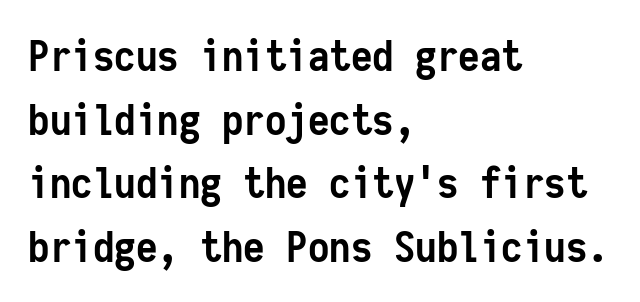
Q: Is the text bold? A: Yes.
Q: Is the text italic (slanted)? A: No, it is upright.
Q: Is the typeface a serif or a sans-serif typeface? A: Sans-serif.
Q: Is the text underlined? A: No.
Q: How is the paragraph aligned? A: Left-aligned.
Q: Is the spacing between letters normal or unusually wide? A: Normal.
Q: Is the spacing between lines tight, normal or loose? A: Normal.
Q: Width (condensed, normal, or wide)? A: Condensed.
Q: Stroke contrast? A: Low.
Q: x-height? A: Medium.
Q: Monospaced? A: Yes.
